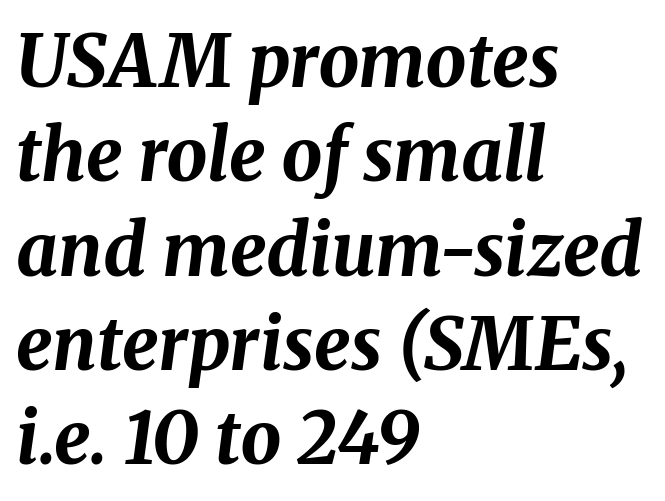
{"italic": "yes", "lean": "right", "slant_degrees": 8, "bold": "yes", "weight": "bold", "width": "normal", "stroke_contrast": "medium", "x_height": "medium", "monospaced": "no", "underline": "no", "align": "left", "line_spacing": "normal", "line_spacing_ratio": 1.31, "letter_spacing": "normal", "letter_spacing_em": 0.0, "glyph_px": 72}
